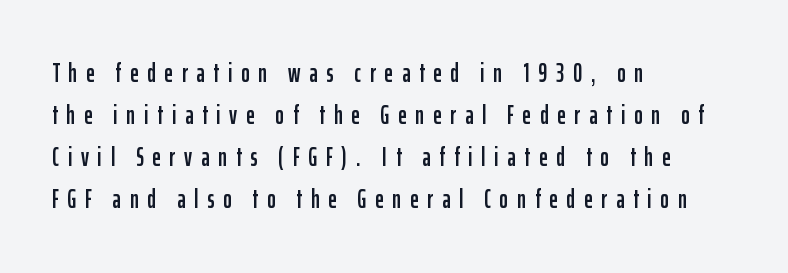
The image shows 26 px text type, upright; set left-aligned, normal line spacing (1.62x), unusually wide letter spacing (+0.34 em), not underlined.
